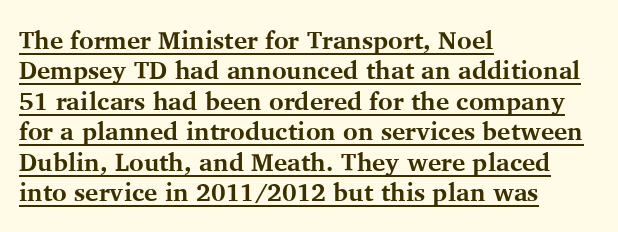
The image shows 25 px bold type, upright; set left-aligned, line spacing 1.22x, normal letter spacing, underlined.
